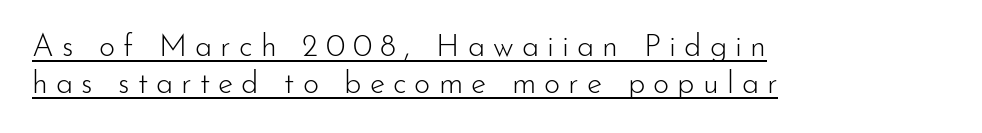
The image shows 31 px light sans-serif type, upright; set left-aligned, line spacing 1.19x, unusually wide letter spacing (+0.26 em), underlined; low stroke contrast and a small x-height.
